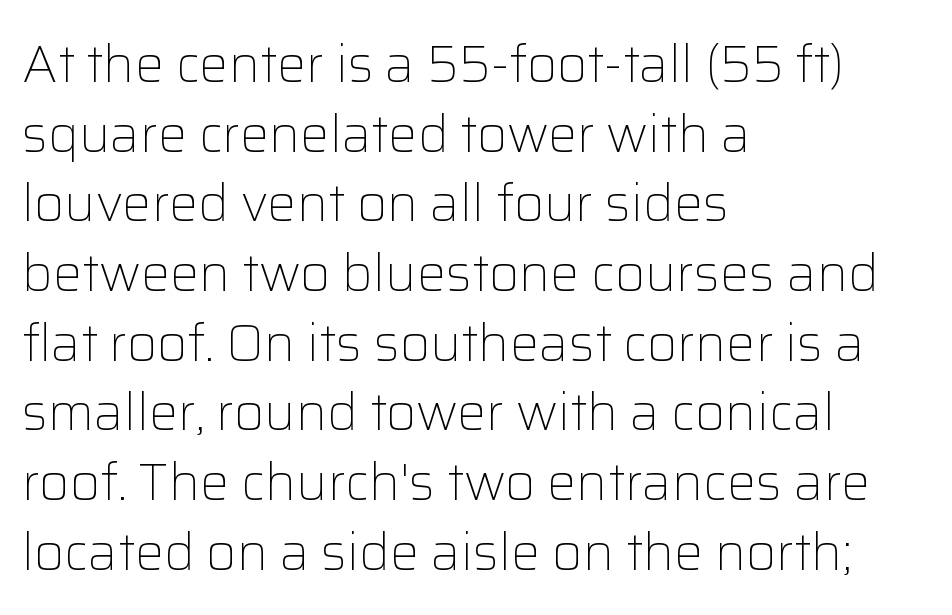
The strokes carry an ordinary text weight at most. Think of a printed novel: that variable character pitch is what you see here. Designer's note — italics off, roman on. This block has exactly the height ordinary leading produces. No feet cap the strokes, marking this as sans-serif type.
